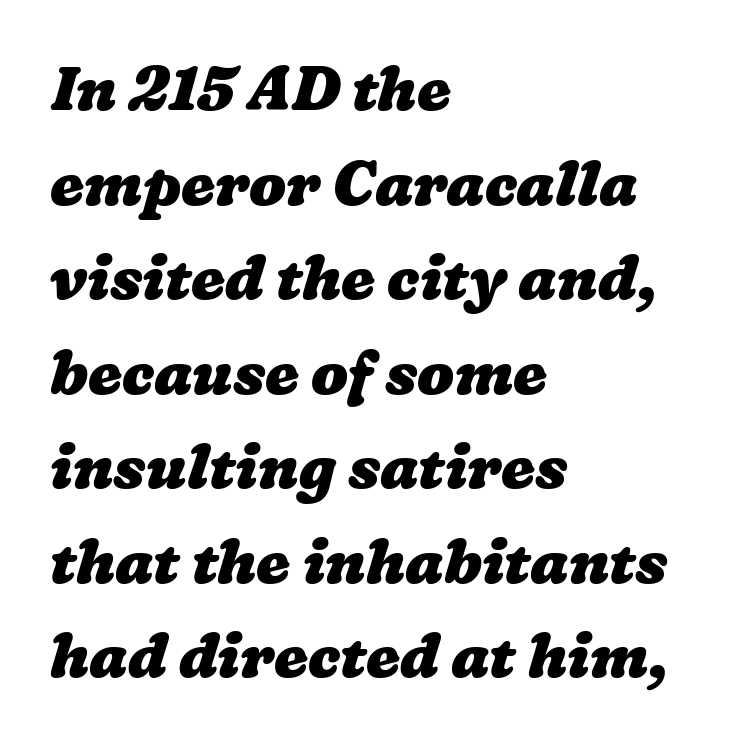
The image shows 61 px heavy, wide type; set left-aligned, normal line spacing (1.55x), normal letter spacing, not underlined; low stroke contrast and a medium x-height.
